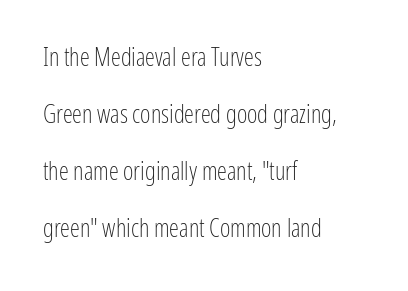
{"italic": "no", "bold": "no", "underline": "no", "align": "left", "line_spacing": "loose", "line_spacing_ratio": 2.28, "letter_spacing": "normal", "letter_spacing_em": 0.0, "glyph_px": 25}
